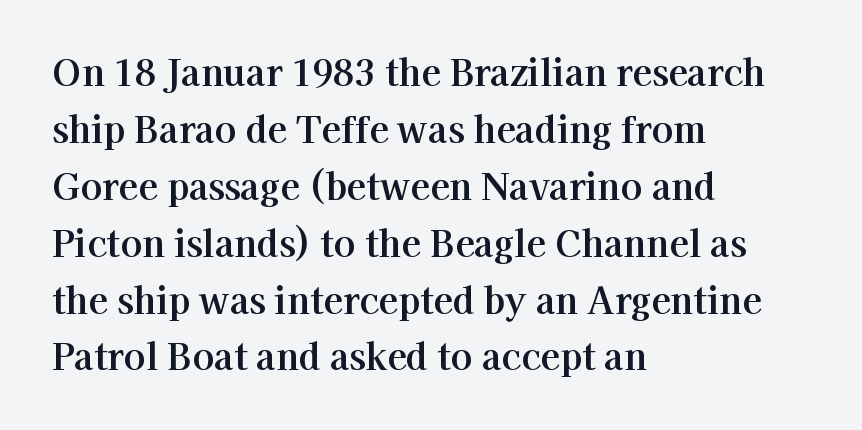
Tracking value appears to be zero — textbook default spacing. The setting favours the left margin, as ordinary paragraphs usually do. Each new line begins a customary step beneath the previous one. Every stem runs plumb, perpendicular to the baseline. Honestly, there is no underline to notice here at all.
